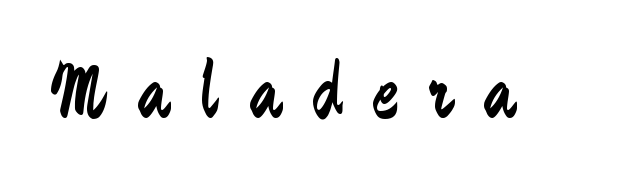
{"serif": "no", "bold": "no", "weight": "regular", "width": "condensed", "stroke_contrast": "low", "x_height": "medium", "monospaced": "no", "underline": "no", "letter_spacing": "wide", "letter_spacing_em": 0.37, "glyph_px": 80}
